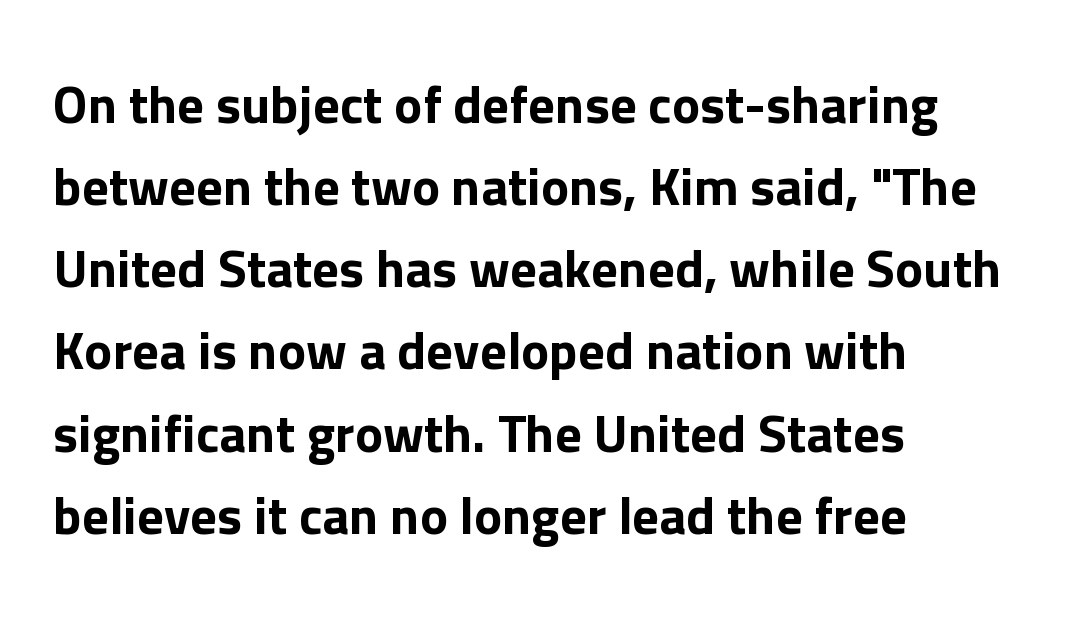
Q: Is the text italic (slanted)? A: No, it is upright.
Q: Is the typeface a serif or a sans-serif typeface? A: Sans-serif.
Q: Is the text underlined? A: No.
Q: How is the paragraph aligned? A: Left-aligned.
Q: Is the spacing between letters normal or unusually wide? A: Normal.
Q: Is the spacing between lines tight, normal or loose? A: Normal.
Q: Width (condensed, normal, or wide)? A: Normal.
Q: Stroke contrast? A: Low.
Q: x-height? A: Medium.
Q: Monospaced? A: No.
